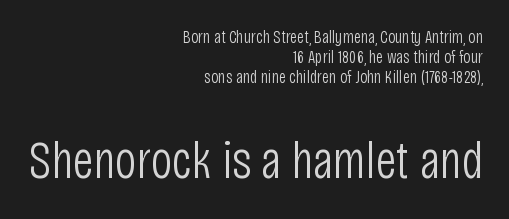
Q: Is the text bold? A: No.
Q: Is the text italic (slanted)? A: No, it is upright.
Q: Is the typeface a serif or a sans-serif typeface? A: Sans-serif.
Q: Is the text underlined? A: No.
Q: How is the paragraph aligned? A: Right-aligned.
Q: Is the spacing between letters normal or unusually wide? A: Normal.
Q: Is the spacing between lines tight, normal or loose? A: Tight.
Q: Which block of text is set in a larger size, the first (top) or the second (bottom)? A: The second (bottom) one.
Q: Width (condensed, normal, or wide)? A: Condensed.
Q: Stroke contrast? A: Low.
Q: x-height? A: Large.
Q: Monospaced? A: No.
